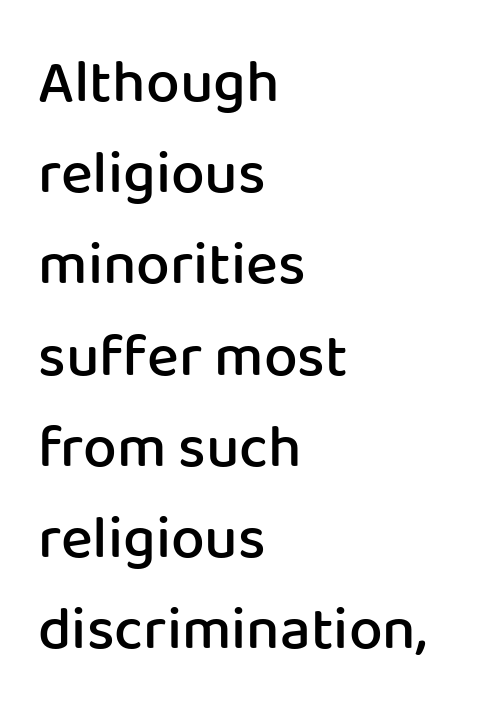
Q: Is the text bold? A: Semi-bold.
Q: Is the text italic (slanted)? A: No, it is upright.
Q: Is the typeface a serif or a sans-serif typeface? A: Sans-serif.
Q: Is the text underlined? A: No.
Q: How is the paragraph aligned? A: Left-aligned.
Q: Is the spacing between letters normal or unusually wide? A: Normal.
Q: Is the spacing between lines tight, normal or loose? A: Normal.
Q: Width (condensed, normal, or wide)? A: Normal.
Q: Stroke contrast? A: Low.
Q: x-height? A: Medium.
Q: Monospaced? A: No.
